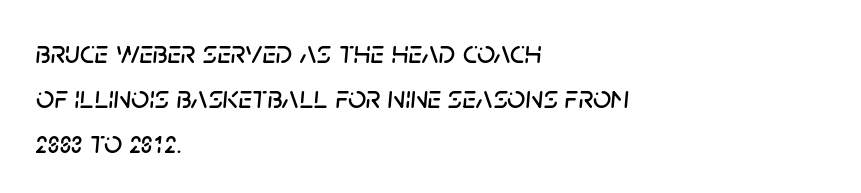
Q: Is the text italic (slanted)? A: Yes, it leans right by about 5 degrees.
Q: Is the text underlined? A: No.
Q: How is the paragraph aligned? A: Left-aligned.
Q: Is the spacing between letters normal or unusually wide? A: Normal.
Q: Is the spacing between lines tight, normal or loose? A: Normal.
Q: Width (condensed, normal, or wide)? A: Normal.
Q: Stroke contrast? A: Low.
Q: x-height? A: Large.
Q: Monospaced? A: No.
